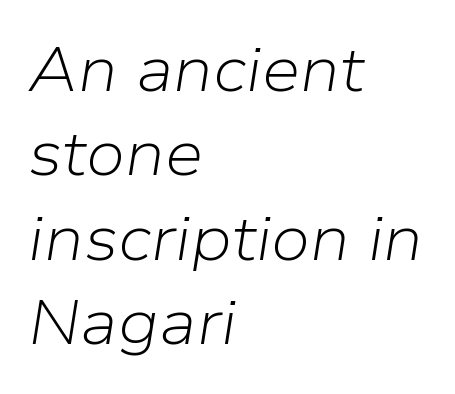
The image shows 62 px light type, italic (leaning right); set left-aligned, normal line spacing (1.36x), normal letter spacing, not underlined; low stroke contrast and a medium x-height.
